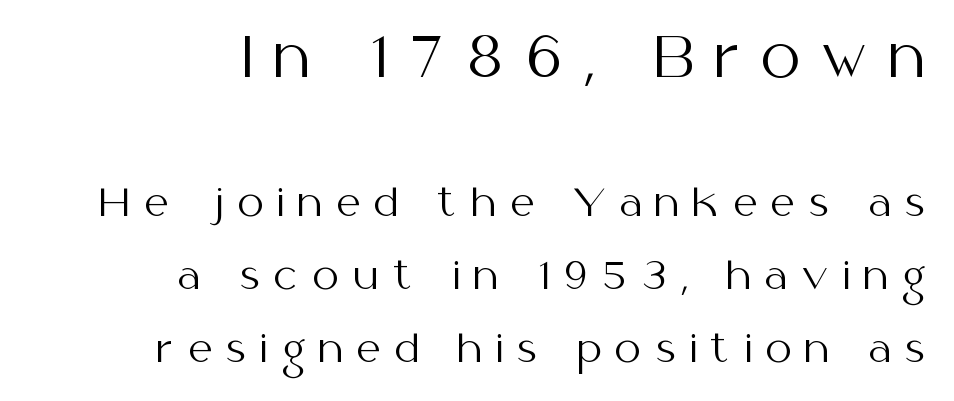
Letters rest on an invisible, unmarked baseline. The face looks like a standard text weight, possibly lighter. This sample uses expanded letter spacing, leaving extra air between glyphs. Designer's note — italics off, roman on.
